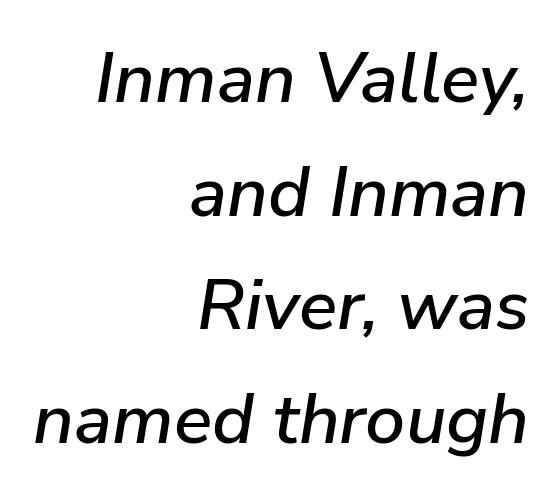
Q: Is the text italic (slanted)? A: Yes, it leans right by about 9 degrees.
Q: Is the text underlined? A: No.
Q: How is the paragraph aligned? A: Right-aligned.
Q: Is the spacing between letters normal or unusually wide? A: Normal.
Q: Is the spacing between lines tight, normal or loose? A: Normal.
Q: Width (condensed, normal, or wide)? A: Normal.
Q: Stroke contrast? A: Low.
Q: x-height? A: Medium.
Q: Monospaced? A: No.
